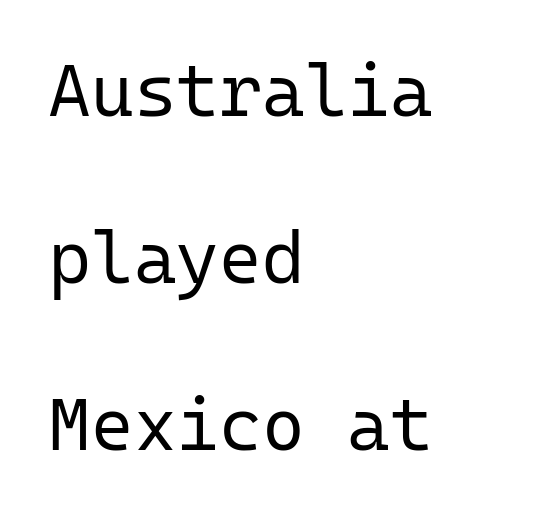
The image shows 73 px regular-weight sans-serif type, upright, monospaced; set left-aligned, loose line spacing (2.29x), normal letter spacing, not underlined; low stroke contrast and a medium x-height.
